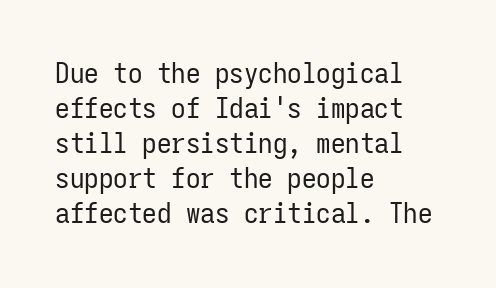
{"serif": "no", "italic": "no", "bold": "no", "weight": "regular", "width": "condensed", "stroke_contrast": "low", "x_height": "medium", "monospaced": "yes", "underline": "no", "align": "left", "line_spacing_ratio": 1.21, "letter_spacing": "normal", "letter_spacing_em": 0.0, "glyph_px": 29}
